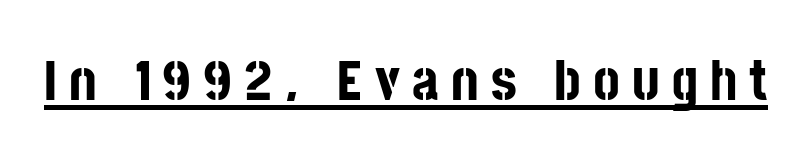
Q: Is the text bold? A: Yes.
Q: Is the text italic (slanted)? A: No, it is upright.
Q: Is the typeface a serif or a sans-serif typeface? A: Sans-serif.
Q: Is the text underlined? A: Yes.
Q: Is the spacing between letters normal or unusually wide? A: Unusually wide.
Q: Width (condensed, normal, or wide)? A: Condensed.
Q: Stroke contrast? A: Low.
Q: x-height? A: Large.
Q: Monospaced? A: No.
